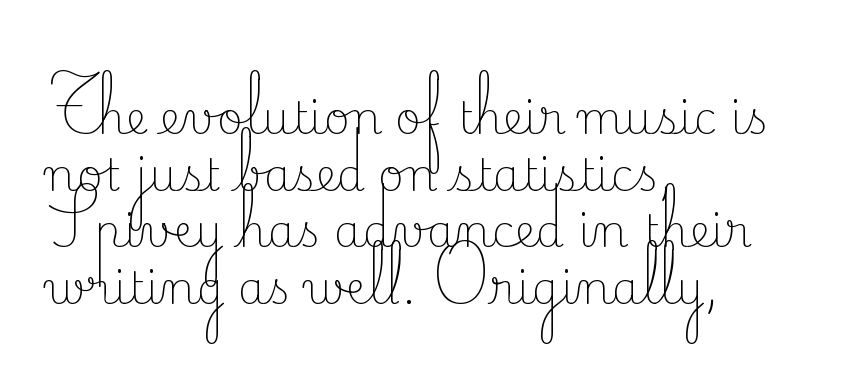
The image shows 45 px light serif type, upright; set left-aligned, normal line spacing (1.26x), normal letter spacing, not underlined; low stroke contrast and a small x-height.
